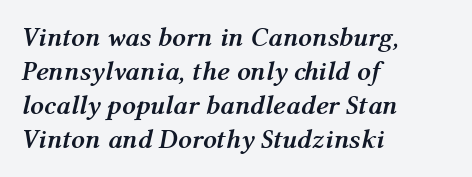
Plenty of ink on the page — the face is bold. The glyphs look as if they've been sheared to an angle. Characters follow at the spacing the type designer built in. Alignment: flush left. Decoration check: the copy has no underline.
